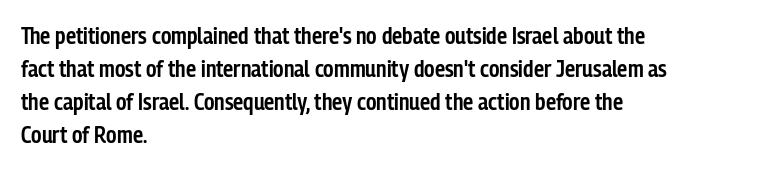
Q: Is the text bold? A: Semi-bold.
Q: Is the text italic (slanted)? A: No, it is upright.
Q: Is the text underlined? A: No.
Q: How is the paragraph aligned? A: Left-aligned.
Q: Is the spacing between letters normal or unusually wide? A: Normal.
Q: Is the spacing between lines tight, normal or loose? A: Normal.
